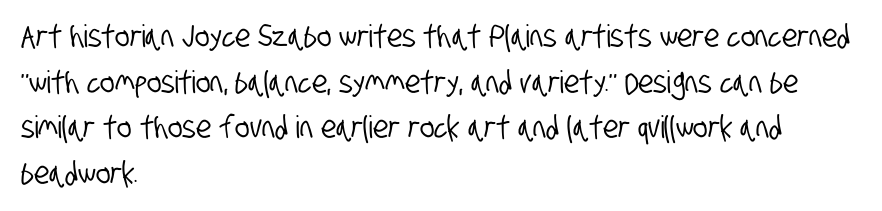
This rendering leaves character spacing at its baseline value. These lines stack with their left ends in a neat column. Does the type have serifs? No, each stem ends abruptly. This rendering features lettering with no underline. Successive baselines arrive at the customary interval. These lines are rendered in a variable-pitch font.
